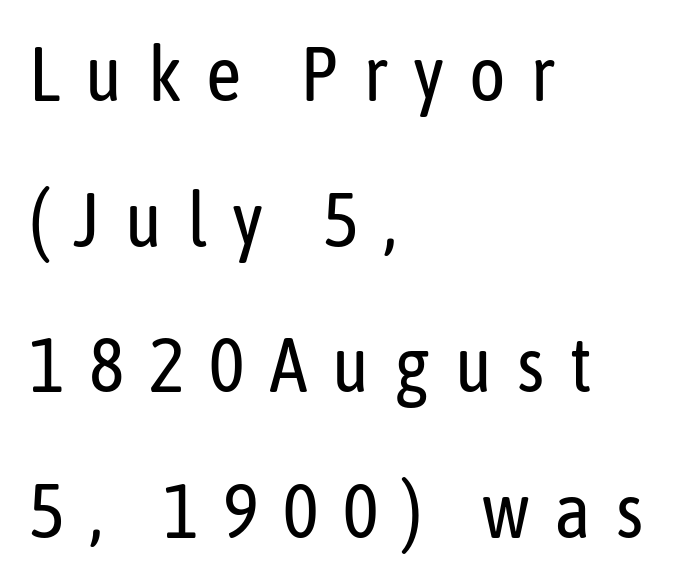
Q: Is the text bold? A: No.
Q: Is the text italic (slanted)? A: No, it is upright.
Q: Is the typeface a serif or a sans-serif typeface? A: Sans-serif.
Q: Is the text underlined? A: No.
Q: How is the paragraph aligned? A: Left-aligned.
Q: Is the spacing between letters normal or unusually wide? A: Unusually wide.
Q: Width (condensed, normal, or wide)? A: Condensed.
Q: Stroke contrast? A: Low.
Q: x-height? A: Medium.
Q: Monospaced? A: No.
